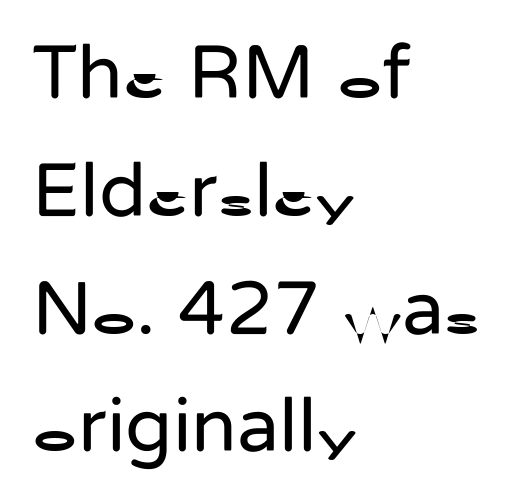
Q: Is the text bold? A: No.
Q: Is the text italic (slanted)? A: No, it is upright.
Q: Is the typeface a serif or a sans-serif typeface? A: Sans-serif.
Q: Is the text underlined? A: No.
Q: How is the paragraph aligned? A: Left-aligned.
Q: Is the spacing between letters normal or unusually wide? A: Normal.
Q: Is the spacing between lines tight, normal or loose? A: Normal.
Q: Width (condensed, normal, or wide)? A: Normal.
Q: Stroke contrast? A: Low.
Q: x-height? A: Medium.
Q: Monospaced? A: No.
